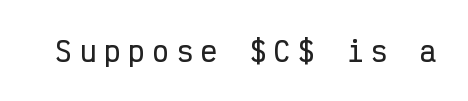
Q: Is the text italic (slanted)? A: No, it is upright.
Q: Is the text underlined? A: No.
Q: Is the spacing between letters normal or unusually wide? A: Unusually wide.
